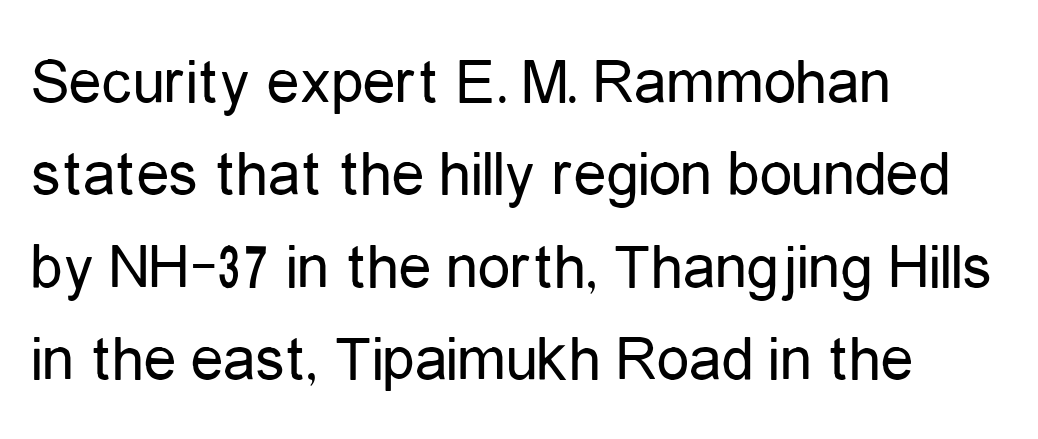
Summary of weight: not heavy and not bold. Descenders hang freely into open space. The rendering keeps characters at their native spacing. Leading matches the norm, producing a regular column.
